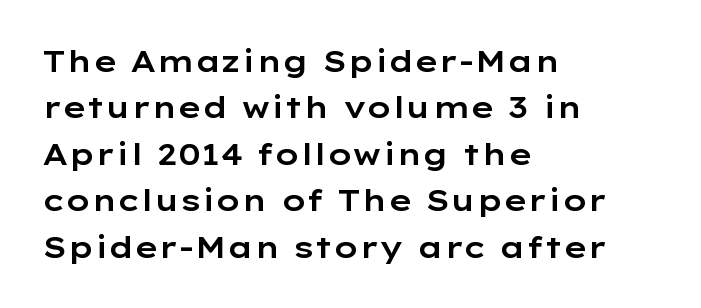
{"serif": "no", "italic": "no", "width": "wide", "stroke_contrast": "low", "x_height": "medium", "monospaced": "no", "underline": "no", "align": "left", "line_spacing": "normal", "line_spacing_ratio": 1.55, "letter_spacing": "normal", "letter_spacing_em": 0.0, "glyph_px": 30}
